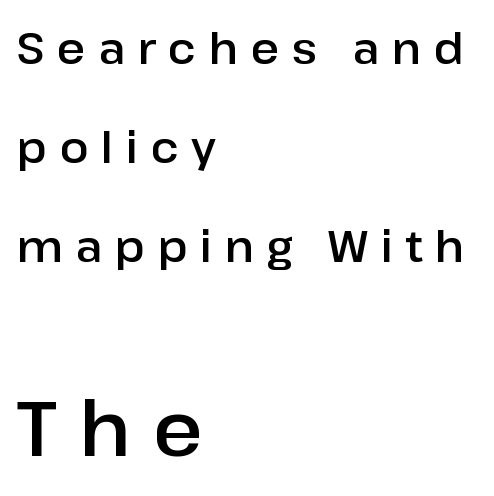
The letterforms stand isolated, each surrounded by extra space. Does the type have serifs? No, each stem ends abruptly. These lines are set flush left with a ragged right edge. Summary of vertical rhythm: relaxed, with wide interline spacing. No word sits above an underline.
